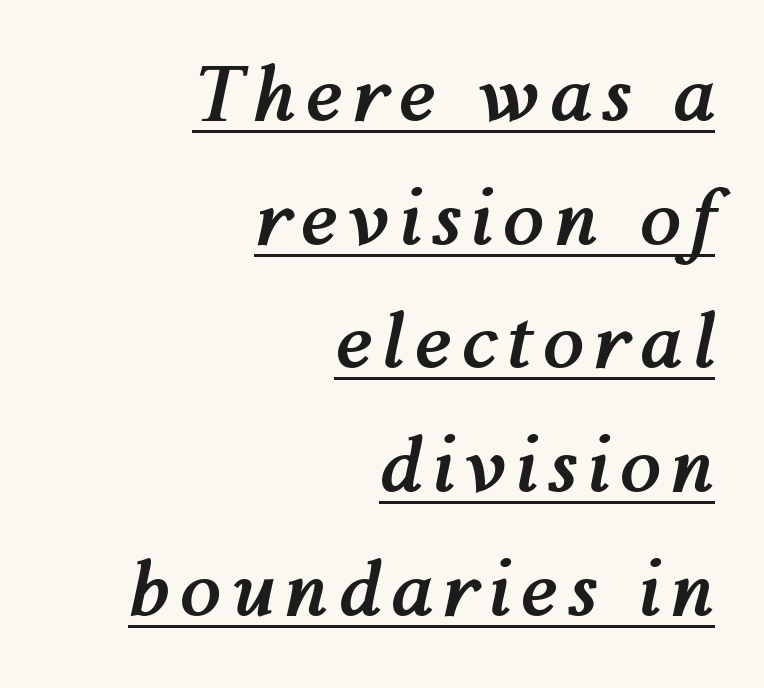
{"italic": "yes", "lean": "right", "slant_degrees": 12, "bold": "yes", "weight": "semibold", "width": "normal", "stroke_contrast": "medium", "x_height": "medium", "monospaced": "no", "underline": "yes", "align": "right", "line_spacing": "normal", "line_spacing_ratio": 1.65, "glyph_px": 75}
